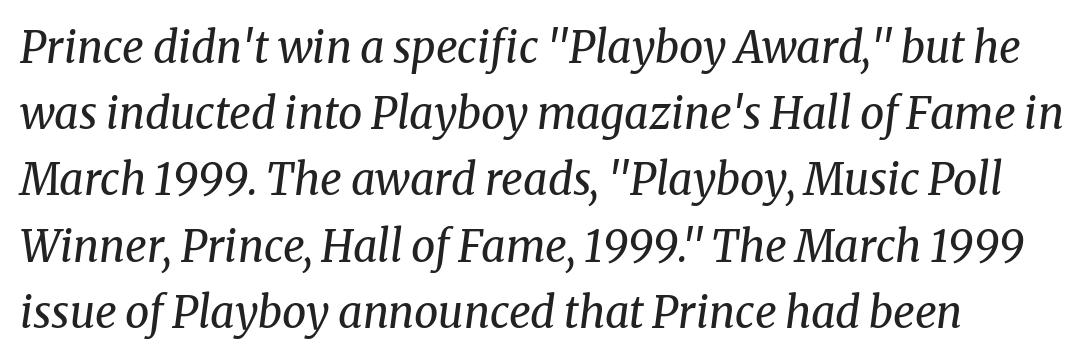
{"serif": "yes", "italic": "yes", "lean": "right", "slant_degrees": 8, "bold": "no", "weight": "regular", "width": "normal", "stroke_contrast": "medium", "x_height": "medium", "monospaced": "no", "underline": "no", "align": "left", "line_spacing": "normal", "line_spacing_ratio": 1.54, "letter_spacing": "normal", "letter_spacing_em": 0.0, "glyph_px": 43}
